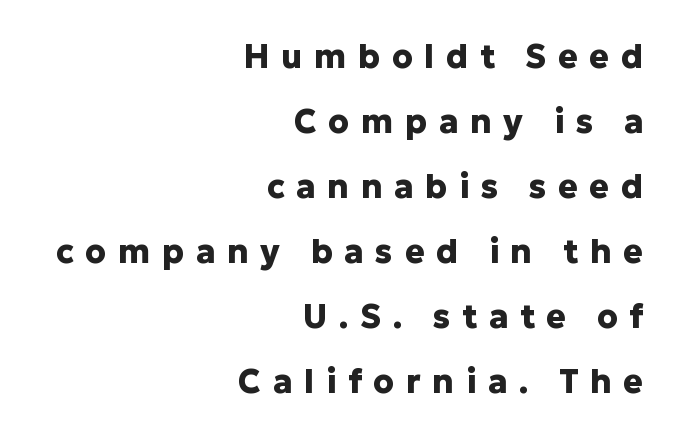
{"serif": "no", "italic": "no", "bold": "yes", "weight": "heavy", "width": "normal", "stroke_contrast": "low", "x_height": "medium", "monospaced": "no", "underline": "no", "align": "right", "line_spacing": "loose", "line_spacing_ratio": 1.97, "letter_spacing": "wide", "letter_spacing_em": 0.35, "glyph_px": 33}
